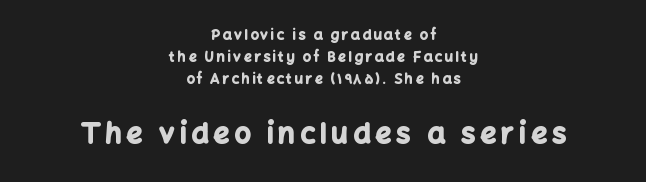
{"serif": "no", "italic": "no", "bold": "yes", "weight": "bold", "width": "normal", "stroke_contrast": "low", "x_height": "medium", "monospaced": "no", "underline": "no", "align": "center", "line_spacing": "normal", "line_spacing_ratio": 1.56, "larger_block": "second", "size_ratio": 2.0, "glyph_px": 28}
